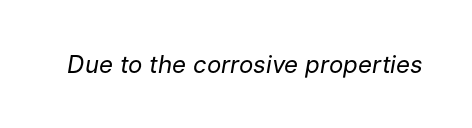
{"italic": "yes", "lean": "right", "slant_degrees": 9, "bold": "no", "underline": "no", "letter_spacing": "normal", "letter_spacing_em": 0.0, "glyph_px": 24}
